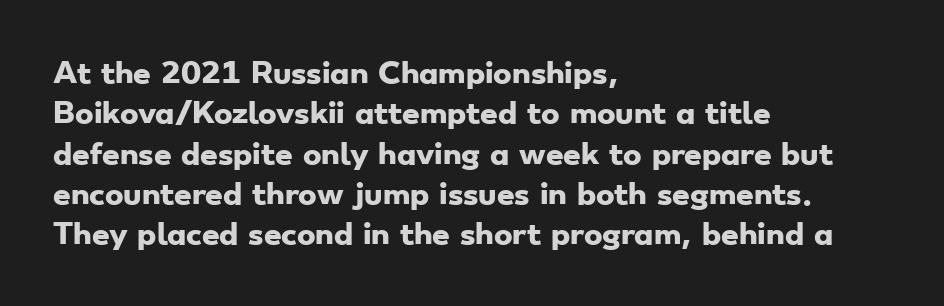
A student would call this left alignment; a typographer would say flush left, rag right. Is this a fixed-width face? No — the glyphs have proportional, varying widths. Strokes here are thick enough to call this a true bold. In terms of letterform style, serifs are entirely absent.
